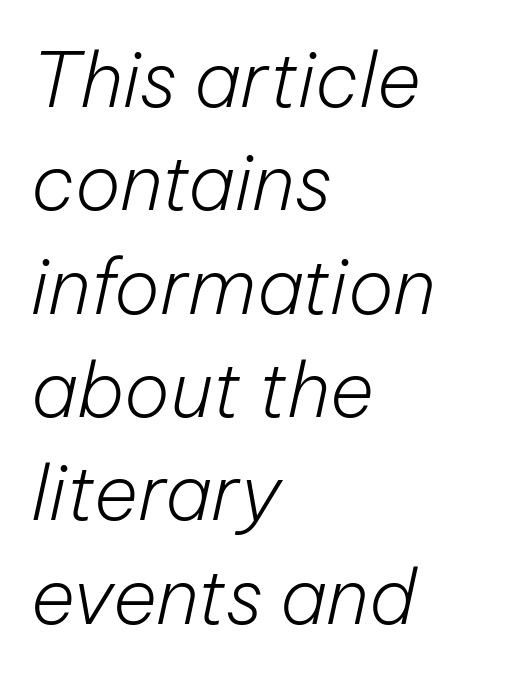
{"italic": "yes", "lean": "right", "slant_degrees": 12, "bold": "no", "weight": "light", "width": "normal", "stroke_contrast": "low", "x_height": "medium", "monospaced": "no", "underline": "no", "align": "left", "line_spacing": "normal", "line_spacing_ratio": 1.36, "letter_spacing": "normal", "letter_spacing_em": 0.0, "glyph_px": 76}
